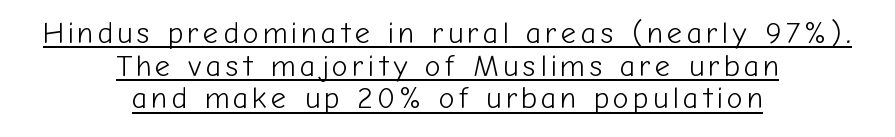
{"serif": "no", "italic": "no", "bold": "no", "weight": "light", "width": "normal", "stroke_contrast": "low", "x_height": "medium", "monospaced": "no", "underline": "yes", "align": "center", "line_spacing": "tight", "line_spacing_ratio": 1.09, "glyph_px": 30}
